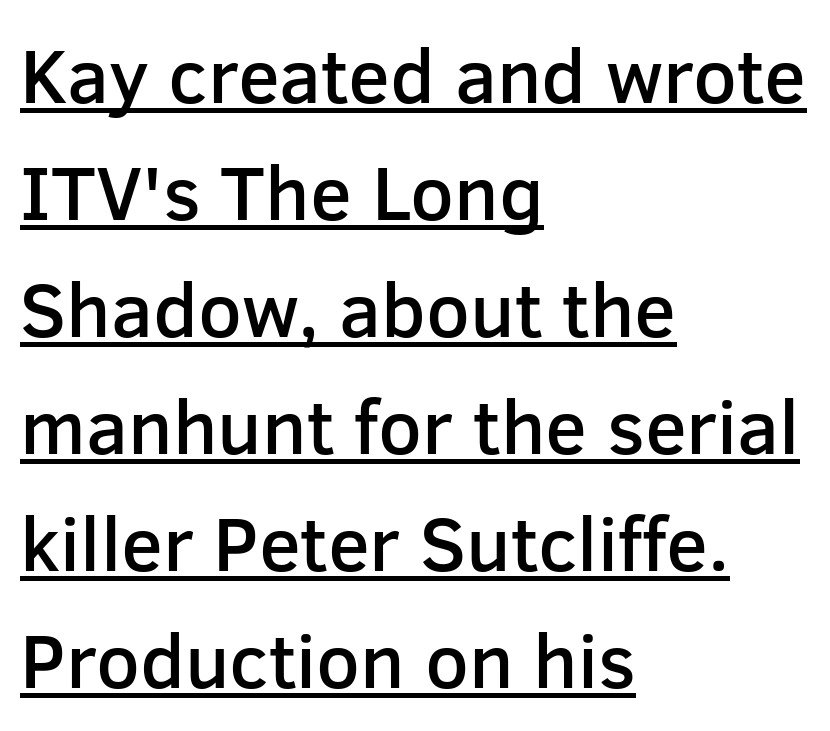
{"serif": "no", "italic": "no", "bold": "semi", "weight": "semibold", "width": "normal", "stroke_contrast": "low", "x_height": "medium", "monospaced": "no", "underline": "yes", "align": "left", "line_spacing": "normal", "line_spacing_ratio": 1.52, "letter_spacing": "normal", "letter_spacing_em": 0.0, "glyph_px": 77}
